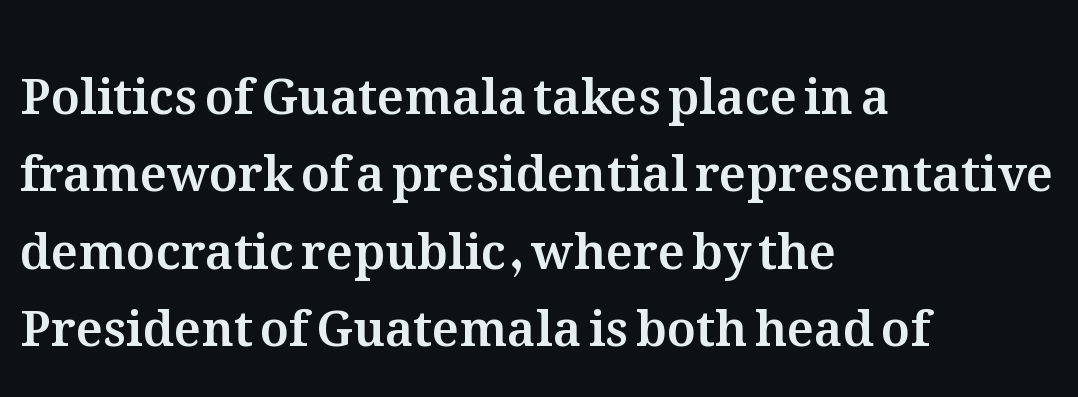
The image shows 49 px text type, upright; set left-aligned, normal line spacing (1.58x), normal letter spacing, not underlined; medium stroke contrast and a medium x-height.
